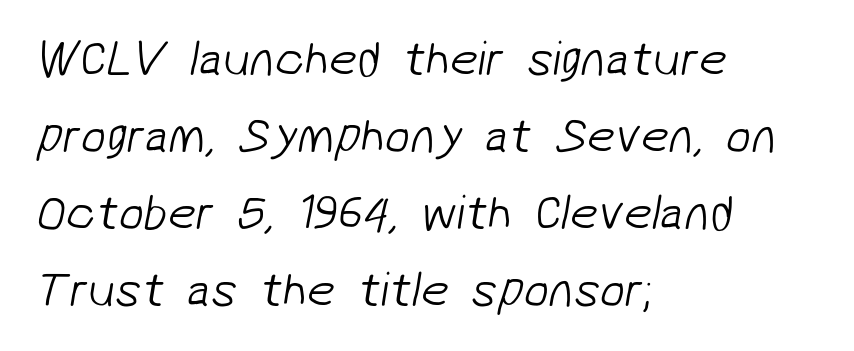
The space directly below the letters is spotless. Horizontal alignment here is leftward, the default for most running prose. You could not count columns in this text — the font is proportionally spaced. Honestly, the letter spacing is just normal — you wouldn't notice it. Baseline-to-baseline distance is the conventional proportion of letter height. A typesetter would label this face a sans.
